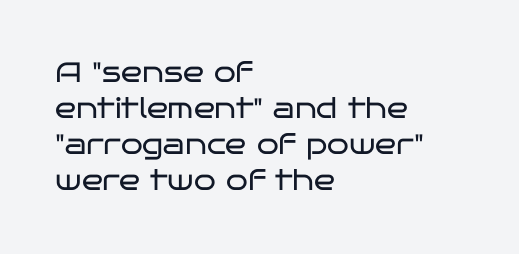
Horizontally, the lines are justified to the leading edge only. Whoever set this chose a conventional vertical rhythm. Character widths vary here, with narrow letters taking less room than wide ones. Any mark beneath the type? The region is blank.
